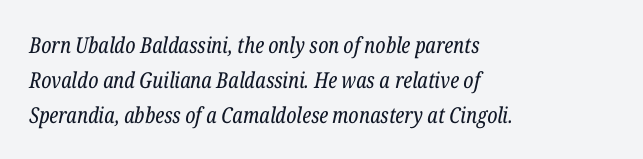
Q: Is the text bold? A: No.
Q: Is the text italic (slanted)? A: Yes, it leans right by about 12 degrees.
Q: Is the text underlined? A: No.
Q: How is the paragraph aligned? A: Left-aligned.
Q: Is the spacing between letters normal or unusually wide? A: Normal.
Q: Is the spacing between lines tight, normal or loose? A: Normal.
